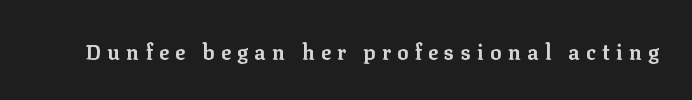
The area under the type is left untouched. Posture: straight, roman, zero tilt. The typesetting leans heavy: a genuine bold. The tracking reads as deliberately expanded to a designer's eye.
